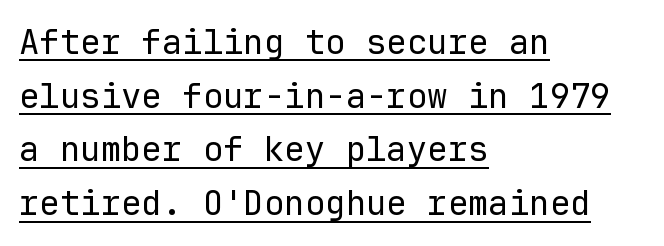
{"serif": "no", "italic": "no", "bold": "no", "weight": "regular", "width": "normal", "stroke_contrast": "low", "x_height": "medium", "monospaced": "yes", "underline": "yes", "align": "left", "line_spacing": "normal", "line_spacing_ratio": 1.58, "letter_spacing": "normal", "letter_spacing_em": 0.0, "glyph_px": 34}
